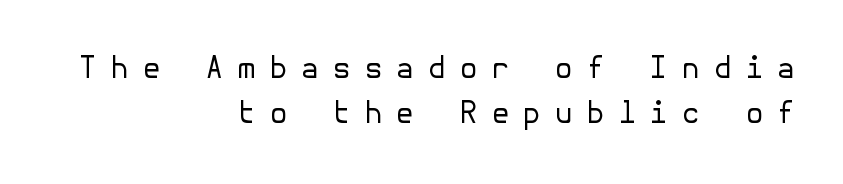
Q: Is the text bold? A: No.
Q: Is the text italic (slanted)? A: No, it is upright.
Q: Is the typeface a serif or a sans-serif typeface? A: Sans-serif.
Q: Is the text underlined? A: No.
Q: How is the paragraph aligned? A: Right-aligned.
Q: Is the spacing between letters normal or unusually wide? A: Unusually wide.
Q: Is the spacing between lines tight, normal or loose? A: Normal.
Q: Width (condensed, normal, or wide)? A: Normal.
Q: Stroke contrast? A: Low.
Q: x-height? A: Medium.
